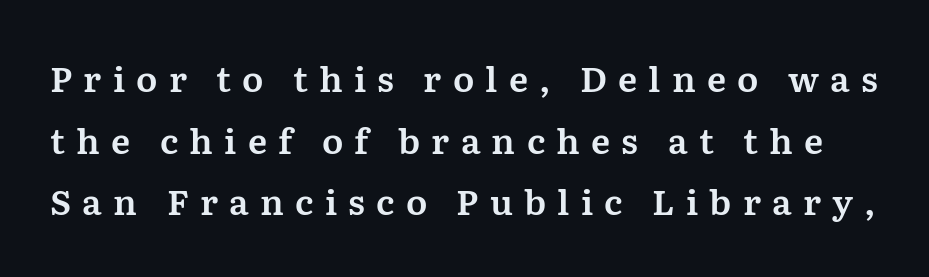
{"serif": "yes", "italic": "no", "width": "normal", "stroke_contrast": "medium", "x_height": "medium", "monospaced": "no", "underline": "no", "line_spacing_ratio": 1.76, "letter_spacing": "wide", "letter_spacing_em": 0.32, "glyph_px": 35}
